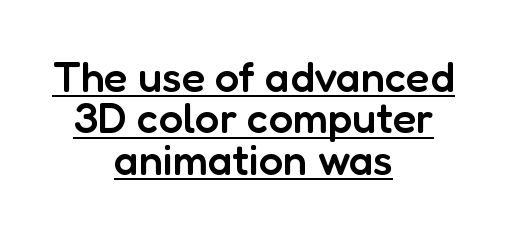
{"serif": "no", "italic": "no", "bold": "semi", "weight": "semibold", "width": "normal", "stroke_contrast": "low", "x_height": "medium", "monospaced": "no", "underline": "yes", "align": "center", "line_spacing": "tight", "line_spacing_ratio": 0.96, "letter_spacing": "normal", "letter_spacing_em": 0.0, "glyph_px": 43}
